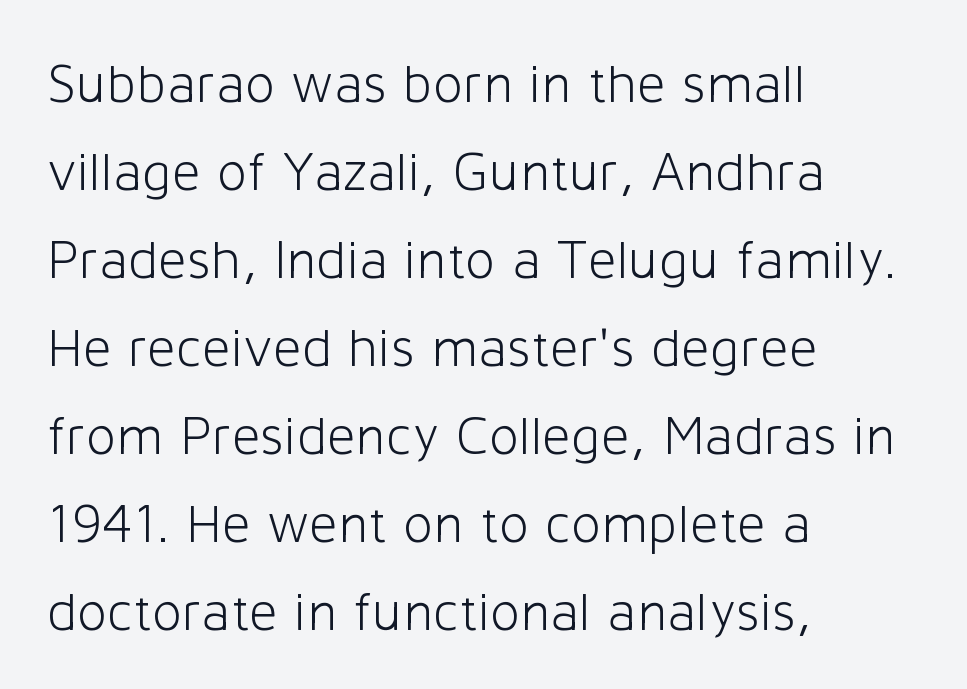
The image shows 56 px light sans-serif type, upright; set left-aligned, normal line spacing (1.57x), normal letter spacing, not underlined; low stroke contrast and a medium x-height.
